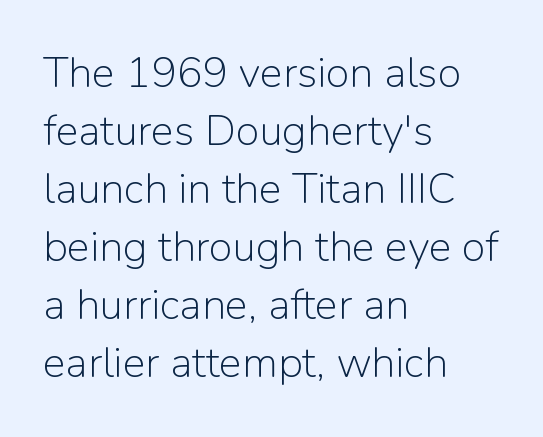
Q: Is the text bold? A: No.
Q: Is the text italic (slanted)? A: No, it is upright.
Q: Is the typeface a serif or a sans-serif typeface? A: Sans-serif.
Q: Is the text underlined? A: No.
Q: How is the paragraph aligned? A: Left-aligned.
Q: Is the spacing between letters normal or unusually wide? A: Normal.
Q: Is the spacing between lines tight, normal or loose? A: Normal.
Q: Width (condensed, normal, or wide)? A: Normal.
Q: Stroke contrast? A: Low.
Q: x-height? A: Medium.
Q: Monospaced? A: No.
